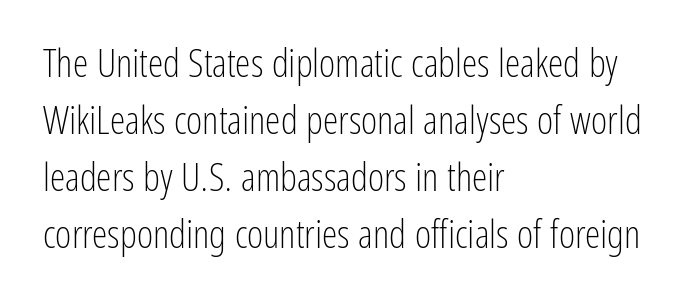
Q: Is the text bold? A: No.
Q: Is the text italic (slanted)? A: No, it is upright.
Q: Is the typeface a serif or a sans-serif typeface? A: Sans-serif.
Q: Is the text underlined? A: No.
Q: How is the paragraph aligned? A: Left-aligned.
Q: Is the spacing between letters normal or unusually wide? A: Normal.
Q: Is the spacing between lines tight, normal or loose? A: Normal.
Q: Width (condensed, normal, or wide)? A: Condensed.
Q: Stroke contrast? A: Low.
Q: x-height? A: Medium.
Q: Monospaced? A: No.
